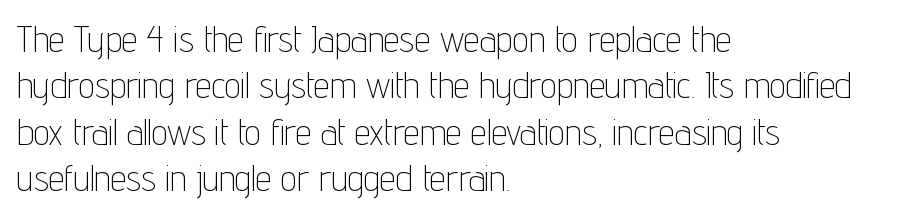
Q: Is the text bold? A: No.
Q: Is the text italic (slanted)? A: No, it is upright.
Q: Is the typeface a serif or a sans-serif typeface? A: Sans-serif.
Q: Is the text underlined? A: No.
Q: How is the paragraph aligned? A: Left-aligned.
Q: Is the spacing between letters normal or unusually wide? A: Normal.
Q: Is the spacing between lines tight, normal or loose? A: Normal.
Q: Width (condensed, normal, or wide)? A: Condensed.
Q: Stroke contrast? A: Low.
Q: x-height? A: Medium.
Q: Monospaced? A: No.
